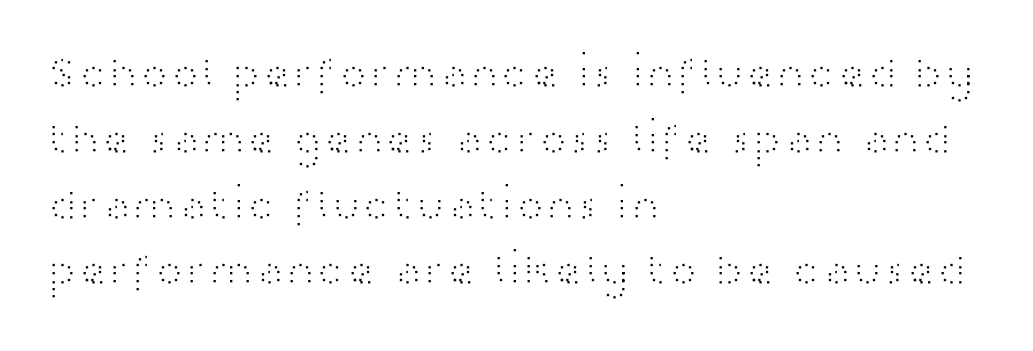
The image shows 46 px light, wide sans-serif type, upright; set left-aligned, normal line spacing (1.43x), normal letter spacing, not underlined; high stroke contrast and a medium x-height.
